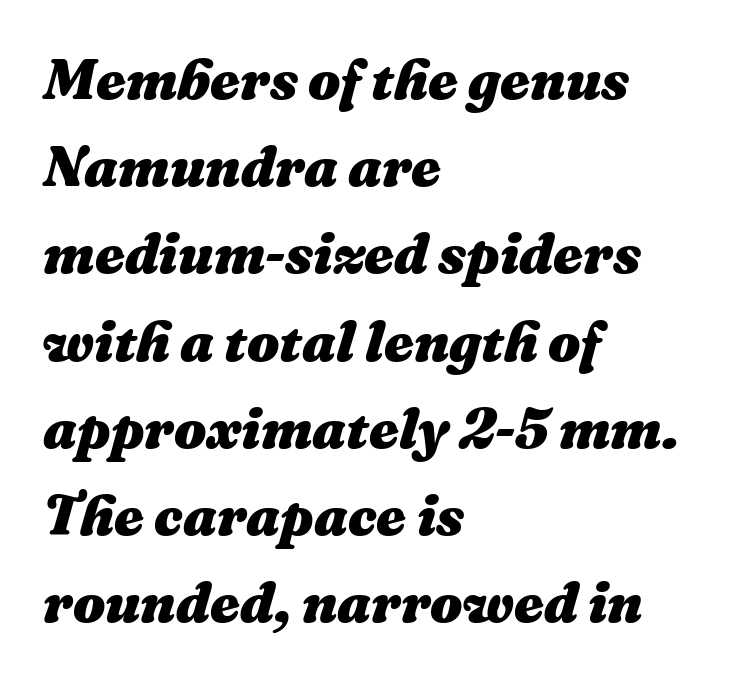
Q: Is the text bold? A: Yes.
Q: Is the text italic (slanted)? A: Yes, it leans right by about 16 degrees.
Q: Is the text underlined? A: No.
Q: How is the paragraph aligned? A: Left-aligned.
Q: Is the spacing between letters normal or unusually wide? A: Normal.
Q: Is the spacing between lines tight, normal or loose? A: Normal.
Q: Width (condensed, normal, or wide)? A: Normal.
Q: Stroke contrast? A: Medium.
Q: x-height? A: Medium.
Q: Monospaced? A: No.
